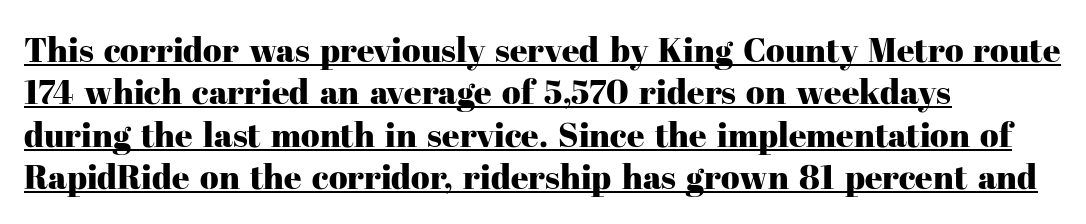
{"serif": "yes", "italic": "no", "width": "normal", "stroke_contrast": "high", "x_height": "medium", "monospaced": "no", "underline": "yes", "align": "left", "line_spacing": "normal", "line_spacing_ratio": 1.25, "letter_spacing": "normal", "letter_spacing_em": 0.0, "glyph_px": 34}
